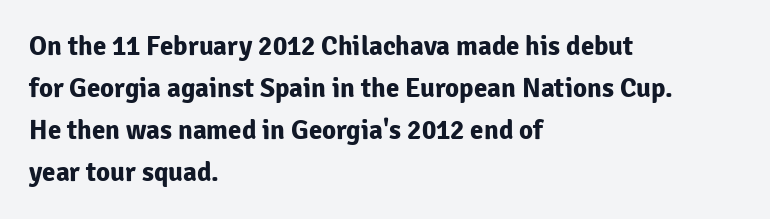
{"italic": "no", "bold": "yes", "underline": "no", "align": "left", "line_spacing": "normal", "line_spacing_ratio": 1.56, "letter_spacing": "normal", "letter_spacing_em": 0.0, "glyph_px": 27}
